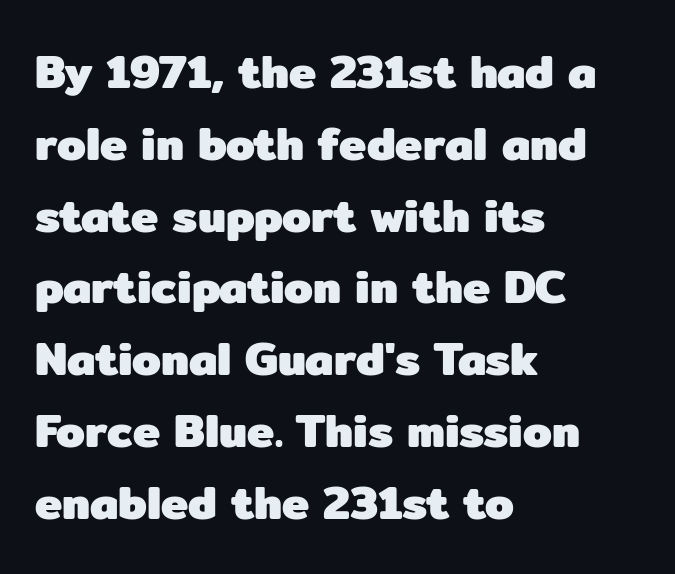
The rendering uses natural spacing where letterforms have individual widths. Every letter is thick-stroked: bold, no question. All the whitespace from short lines collects on the right. The typeface chosen for these lines omits serifs. The strip under each line holds only bare page. There is no visible air inserted between adjacent glyphs.
